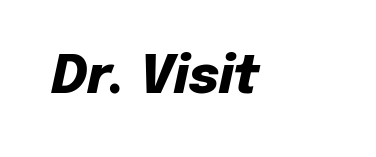
The rendering keeps characters at their native spacing. Plenty of ink on the page — the face is bold. Descenders hang freely into open space. This is oblique type, the kind used for emphasis or titles.
